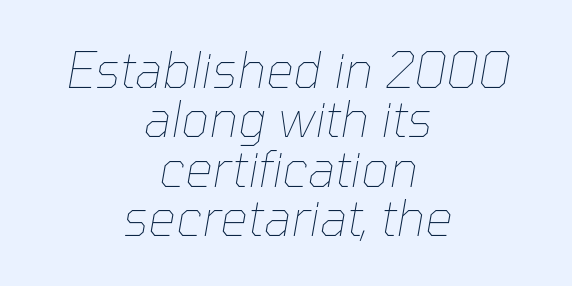
Q: Is the text bold? A: No.
Q: Is the text italic (slanted)? A: Yes, it leans right by about 10 degrees.
Q: Is the text underlined? A: No.
Q: How is the paragraph aligned? A: Centered.
Q: Is the spacing between letters normal or unusually wide? A: Normal.
Q: Is the spacing between lines tight, normal or loose? A: Tight.
Q: Width (condensed, normal, or wide)? A: Normal.
Q: Stroke contrast? A: Low.
Q: x-height? A: Medium.
Q: Monospaced? A: No.
